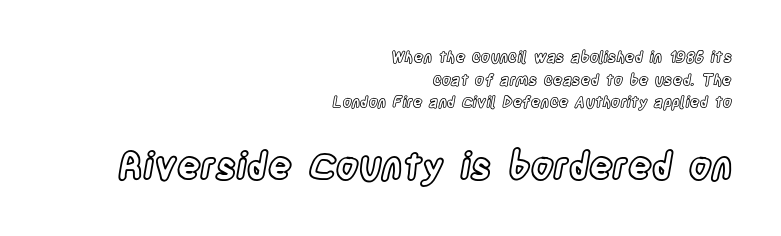
The image shows 37 px condensed type; set right-aligned, normal line spacing (1.51x), normal letter spacing, not underlined; the second (bottom) block is 2.47x larger; a large x-height.
